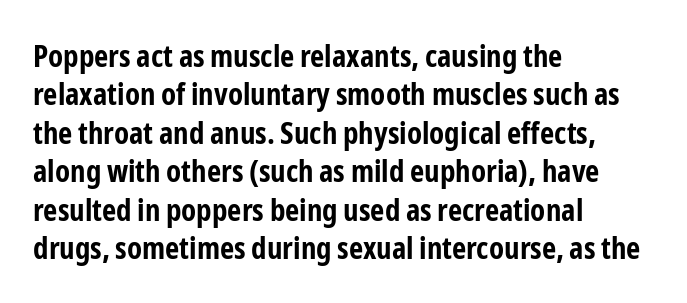
The image shows 31 px bold, condensed sans-serif type, upright; set left-aligned, line spacing 1.24x, normal letter spacing, not underlined; low stroke contrast and a medium x-height.
